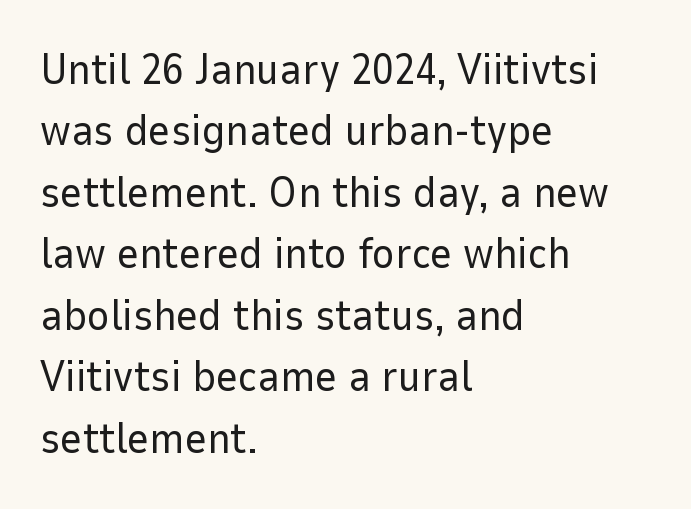
The image shows 43 px regular-weight sans-serif type, upright; set left-aligned, normal line spacing (1.43x), normal letter spacing, not underlined; low stroke contrast and a medium x-height.
